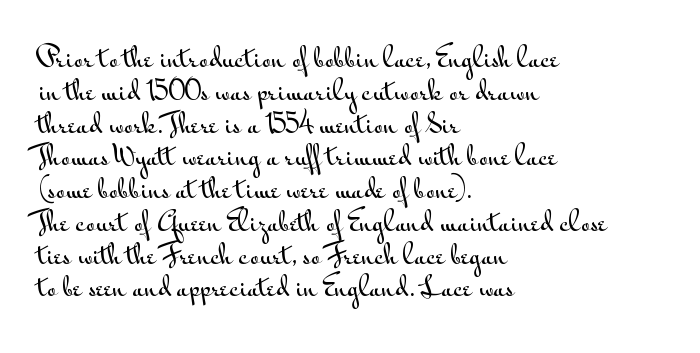
{"underline": "no", "align": "left", "line_spacing": "normal", "line_spacing_ratio": 1.26, "letter_spacing": "normal", "letter_spacing_em": 0.0, "glyph_px": 26}
